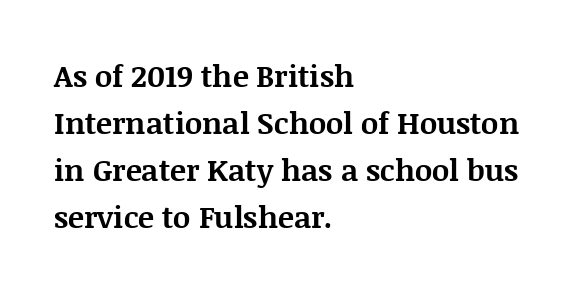
{"serif": "yes", "italic": "no", "bold": "yes", "weight": "bold", "width": "normal", "stroke_contrast": "medium", "x_height": "large", "monospaced": "no", "underline": "no", "align": "left", "line_spacing": "normal", "line_spacing_ratio": 1.57, "letter_spacing": "normal", "letter_spacing_em": 0.0, "glyph_px": 30}
